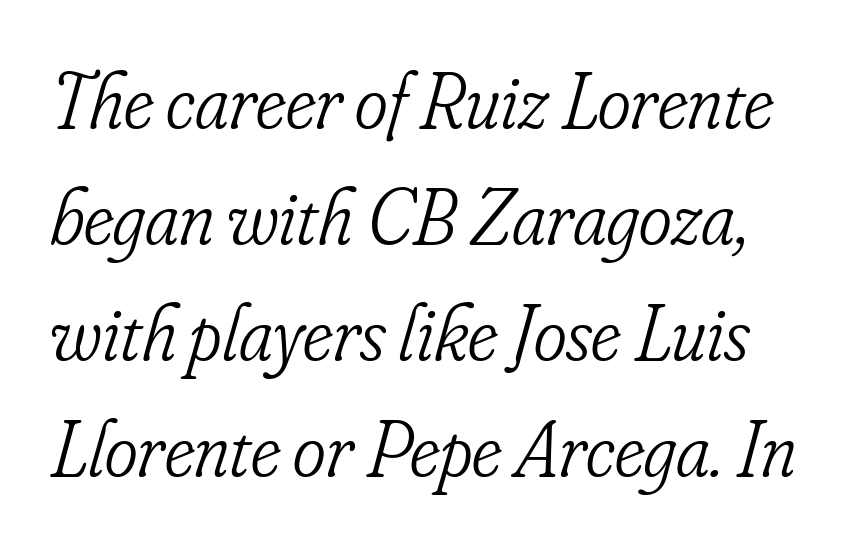
{"serif": "yes", "italic": "yes", "lean": "right", "slant_degrees": 16, "bold": "no", "weight": "light", "width": "condensed", "stroke_contrast": "low", "x_height": "small", "monospaced": "no", "underline": "no", "line_spacing": "normal", "line_spacing_ratio": 1.47, "letter_spacing": "normal", "letter_spacing_em": 0.0, "glyph_px": 79}
